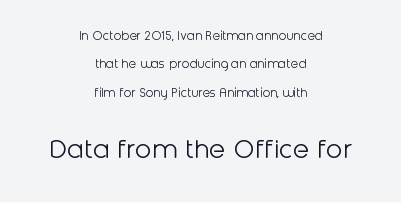
A typesetter would call this proportional, since set widths differ per character. Scale increases going downward across the two blocks. Compared with typical body copy, the letter spacing here is the same. This is sans-serif lettering, the kind often seen on screens and signage.
